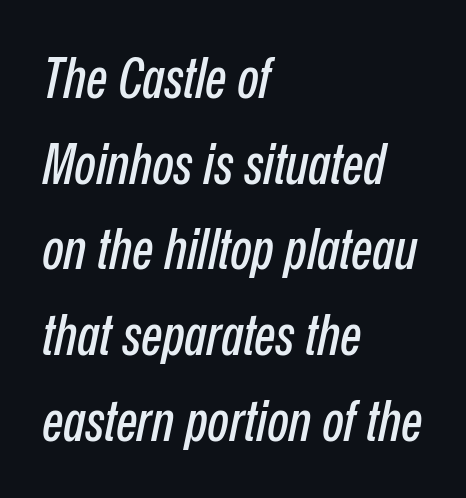
Do the characters align in a grid? No, the font is proportional. A typesetter would call this leading conventional body-copy spacing. Tracking here is standard; glyphs follow each other at the usual distance. This is oblique type, the kind used for emphasis or titles. Each row of text sits above clean, open space.
